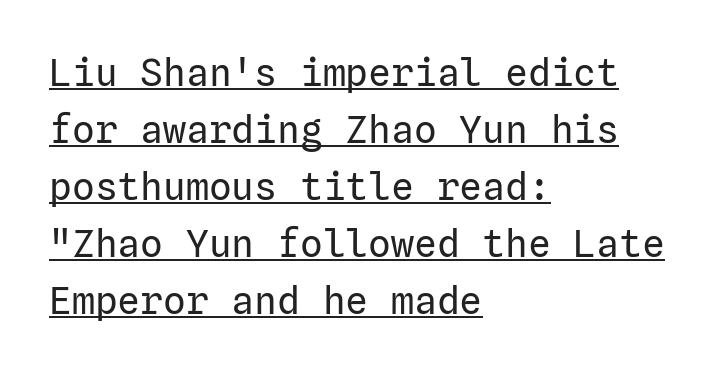
Line starts are locked; line ends wander. The lettering holds an erect, upright posture throughout. Each line of the rendering has a horizontal stroke beneath the glyphs. Each letter's strokes conclude bluntly, with no projecting serifs. Letters have the restrained weight of plain body copy at most.
